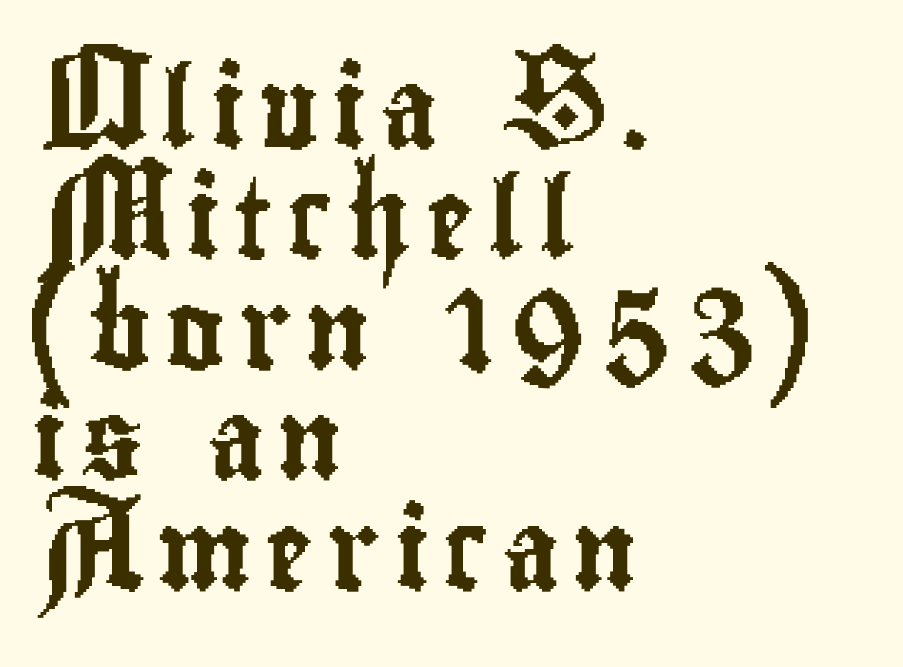
The image shows 80 px condensed sans-serif type, upright; set left-aligned, normal line spacing (1.38x), not underlined; low stroke contrast and a small x-height.
